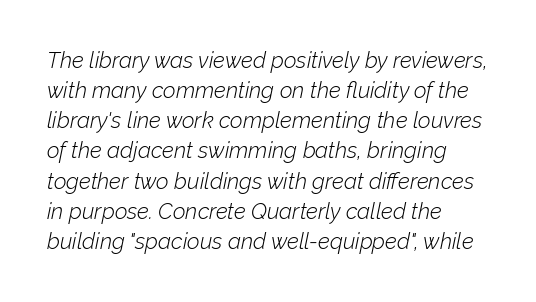
The rendering anchors every line to the left-hand side. Nothing unusual about the tracking: characters are spaced as the font intends. Each row of text sits above clean, open space. When letters slant like this, we call the style italic. The lines sit at an ordinary, default distance from one another. Weight: not bold — regular or lighter.
